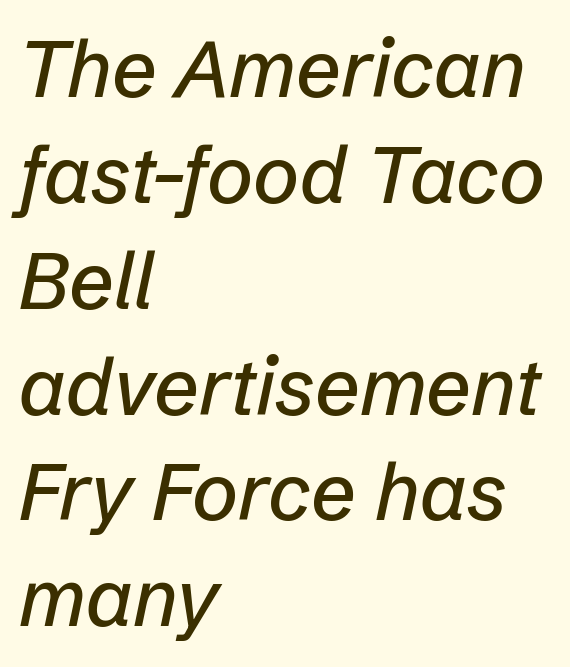
The image shows 79 px text type, italic (leaning right); set left-aligned, normal line spacing (1.34x), normal letter spacing, not underlined; low stroke contrast and a medium x-height.
